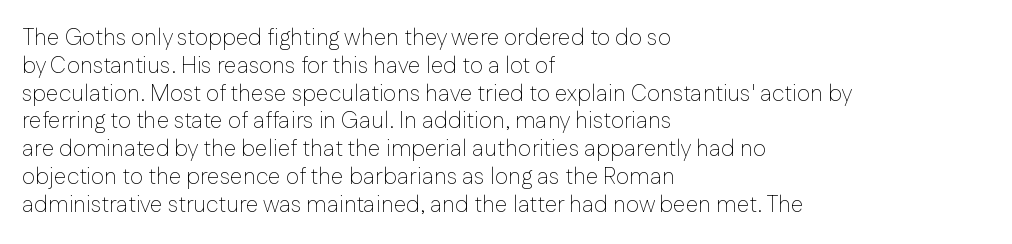
{"italic": "no", "bold": "no", "underline": "no", "align": "left", "line_spacing_ratio": 1.21, "letter_spacing": "normal", "letter_spacing_em": 0.0, "glyph_px": 23}
